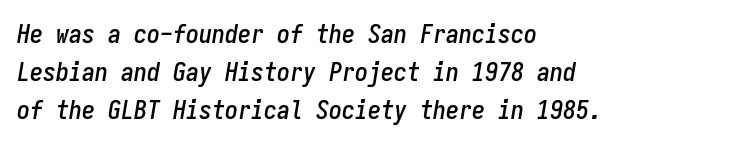
{"italic": "yes", "lean": "right", "slant_degrees": 9, "underline": "no", "align": "left", "line_spacing": "normal", "line_spacing_ratio": 1.46, "letter_spacing": "normal", "letter_spacing_em": 0.0, "glyph_px": 26}
